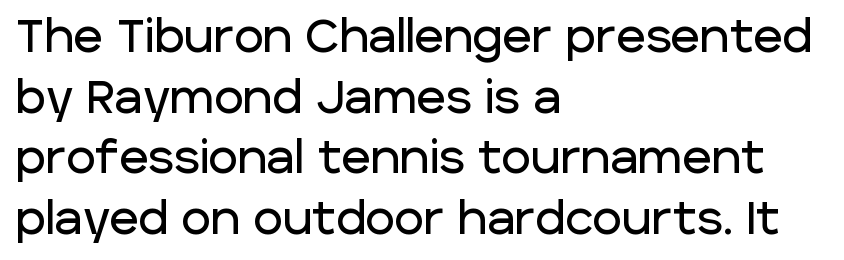
Q: Is the text italic (slanted)? A: No, it is upright.
Q: Is the typeface a serif or a sans-serif typeface? A: Sans-serif.
Q: Is the text underlined? A: No.
Q: How is the paragraph aligned? A: Left-aligned.
Q: Is the spacing between letters normal or unusually wide? A: Normal.
Q: Is the spacing between lines tight, normal or loose? A: Normal.
Q: Width (condensed, normal, or wide)? A: Normal.
Q: Stroke contrast? A: Low.
Q: x-height? A: Large.
Q: Monospaced? A: No.
